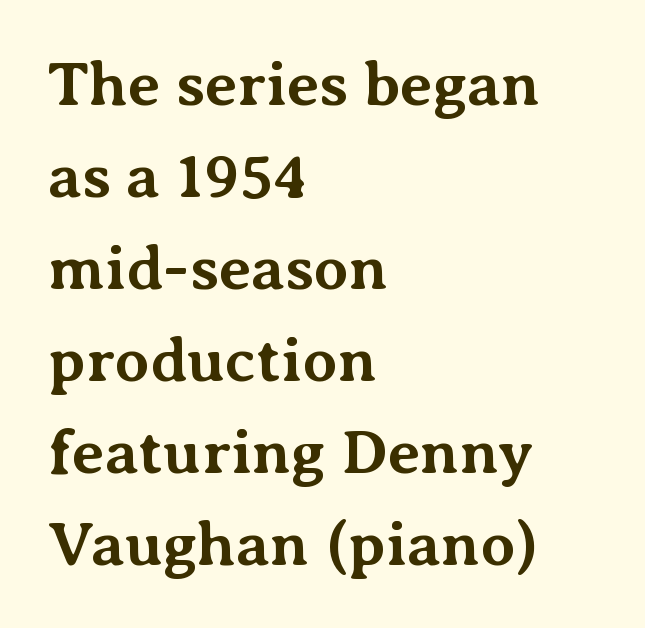
{"serif": "yes", "italic": "no", "bold": "yes", "weight": "bold", "width": "normal", "stroke_contrast": "medium", "x_height": "medium", "monospaced": "no", "underline": "no", "align": "left", "line_spacing": "normal", "line_spacing_ratio": 1.46, "letter_spacing": "normal", "letter_spacing_em": 0.0, "glyph_px": 63}
